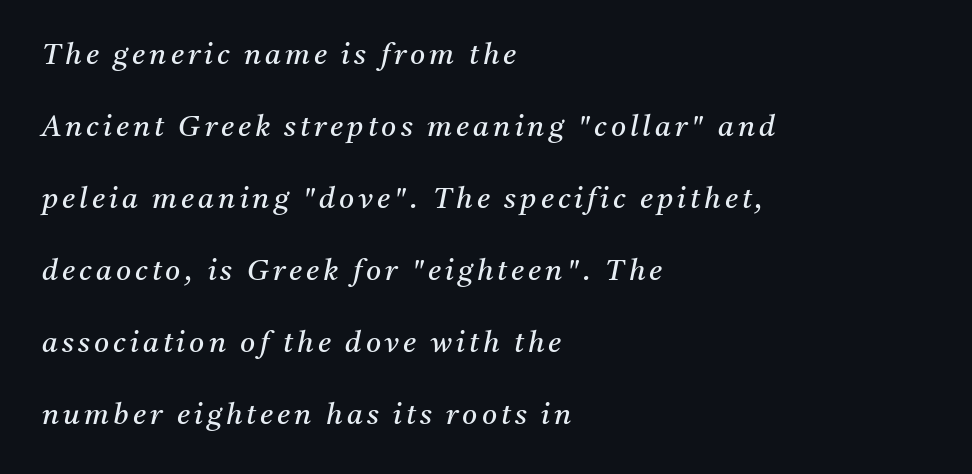
Q: Is the text bold? A: No.
Q: Is the text italic (slanted)? A: Yes, it leans right by about 11 degrees.
Q: Is the typeface a serif or a sans-serif typeface? A: Serif.
Q: Is the text underlined? A: No.
Q: How is the paragraph aligned? A: Left-aligned.
Q: Is the spacing between lines tight, normal or loose? A: Loose.
Q: Width (condensed, normal, or wide)? A: Normal.
Q: Stroke contrast? A: Medium.
Q: x-height? A: Medium.
Q: Monospaced? A: No.
